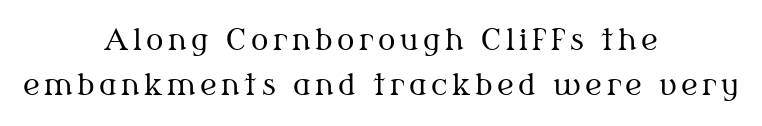
The image shows 29 px regular-weight serif type, upright; set centered, normal line spacing (1.56x), not underlined; medium stroke contrast and a medium x-height.
